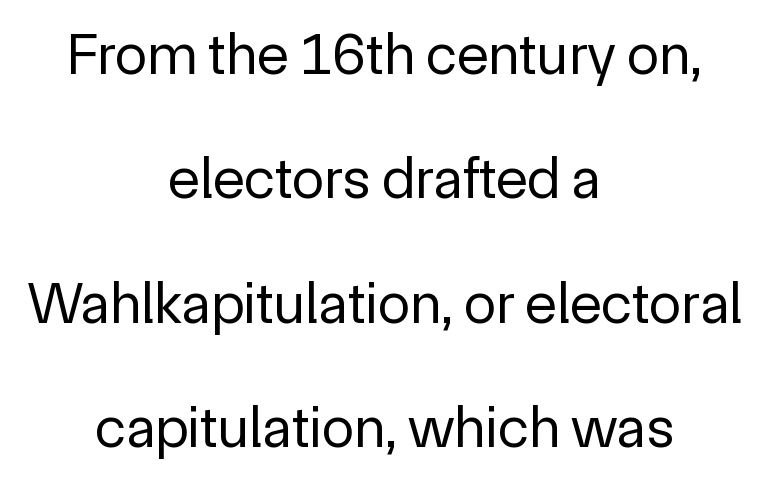
The gap between lines stays unmarked. The designer went with a sans here, leaving each stem footless. Weight class: somewhere from thin through regular. Posture: straight, roman, zero tilt. Vertical spacing — loose.
